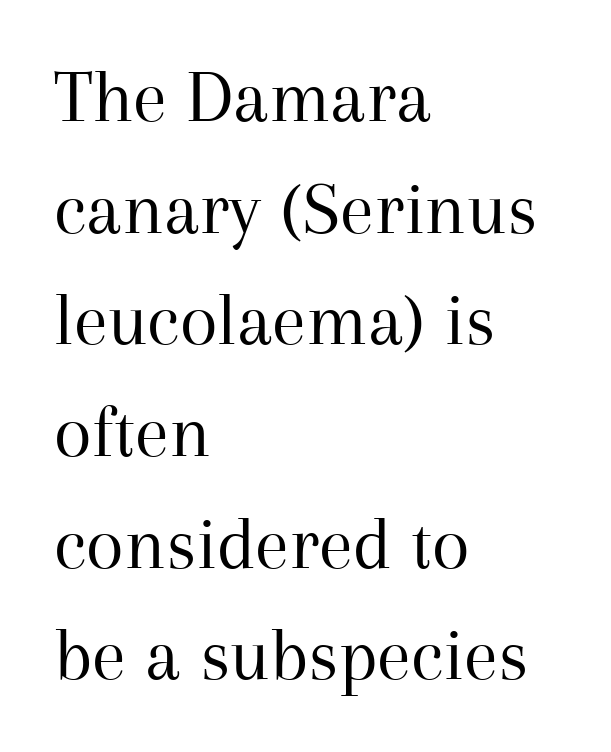
The image shows 77 px regular-weight serif type, upright; set left-aligned, normal line spacing (1.45x), normal letter spacing, not underlined; medium stroke contrast and a medium x-height.
